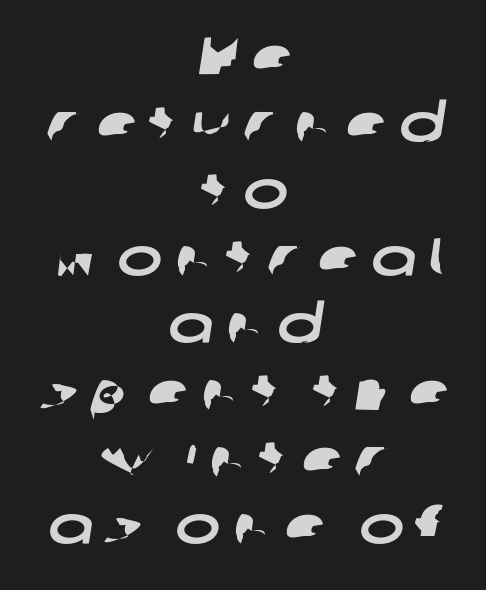
The image shows 54 px wide sans-serif type; set centered, line spacing 1.24x, unusually wide letter spacing (+0.22 em), not underlined; low stroke contrast and a medium x-height.
